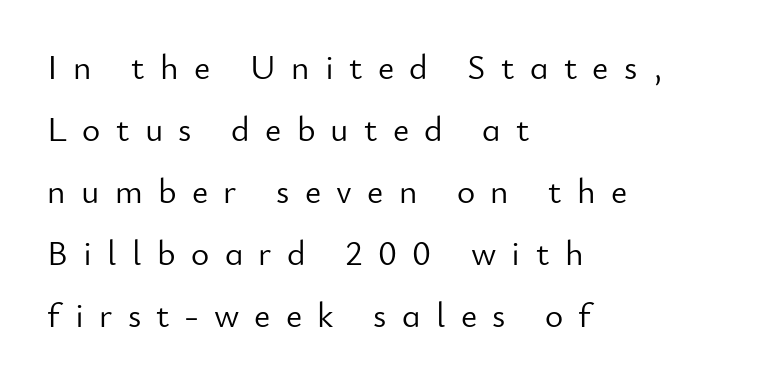
The image shows 35 px light sans-serif type, upright; set left-aligned, line spacing 1.77x, unusually wide letter spacing (+0.44 em), not underlined; low stroke contrast and a small x-height.
